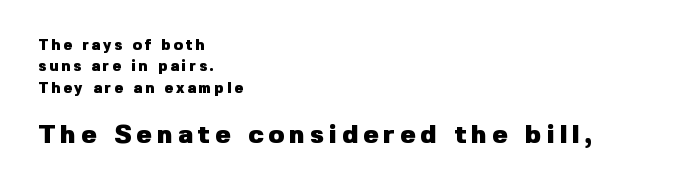
Q: Is the text bold? A: Yes.
Q: Is the text italic (slanted)? A: No, it is upright.
Q: Is the text underlined? A: No.
Q: How is the paragraph aligned? A: Left-aligned.
Q: Is the spacing between lines tight, normal or loose? A: Normal.
Q: Which block of text is set in a larger size, the first (top) or the second (bottom)? A: The second (bottom) one.
